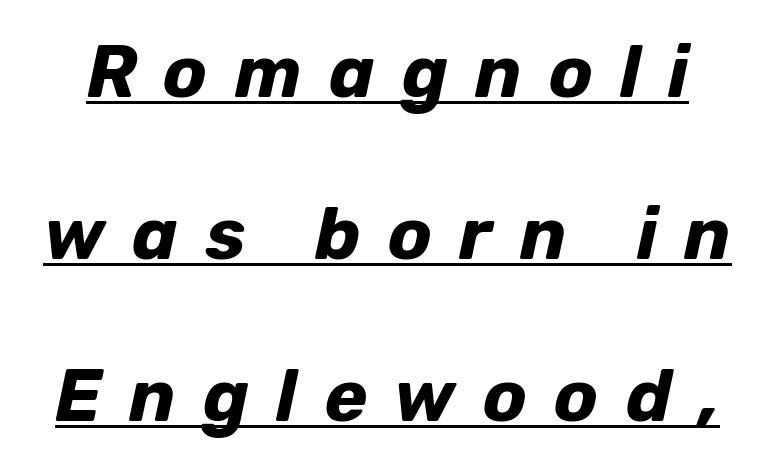
The image shows 73 px bold type, italic (leaning right); set loose line spacing (2.22x), unusually wide letter spacing (+0.37 em), underlined; low stroke contrast and a medium x-height.
